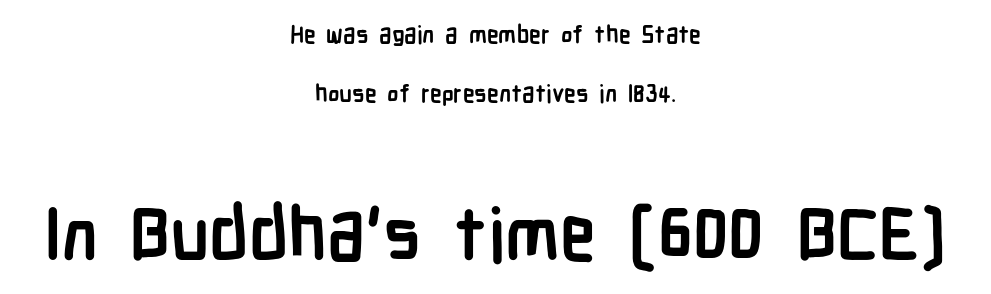
Q: Is the text bold? A: Yes.
Q: Is the text italic (slanted)? A: No, it is upright.
Q: Is the typeface a serif or a sans-serif typeface? A: Sans-serif.
Q: Is the text underlined? A: No.
Q: How is the paragraph aligned? A: Centered.
Q: Is the spacing between letters normal or unusually wide? A: Normal.
Q: Is the spacing between lines tight, normal or loose? A: Loose.
Q: Which block of text is set in a larger size, the first (top) or the second (bottom)? A: The second (bottom) one.
Q: Width (condensed, normal, or wide)? A: Condensed.
Q: Stroke contrast? A: Low.
Q: x-height? A: Medium.
Q: Monospaced? A: No.
